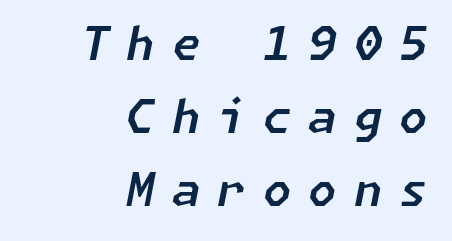
The setting favours the right margin, as signatures and pull-quotes sometimes do. The specimen reads as italic at a glance. Leading: standard. Descenders hang freely into open space. Letter spacing: wide.
